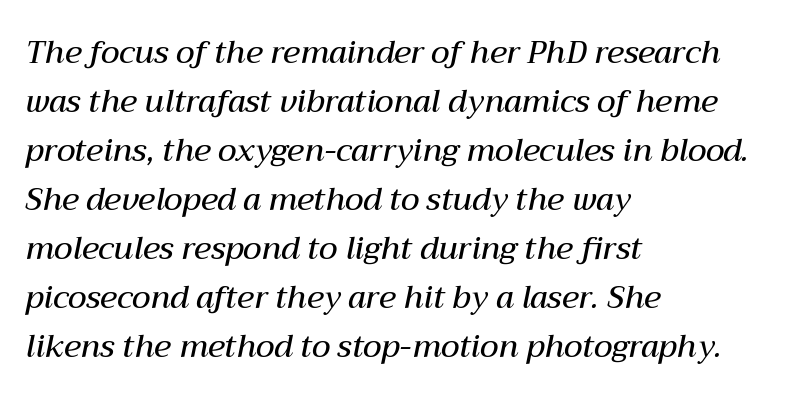
{"italic": "yes", "lean": "right", "slant_degrees": 12, "bold": "semi", "weight": "semibold", "width": "normal", "stroke_contrast": "medium", "x_height": "medium", "monospaced": "no", "underline": "no", "align": "left", "line_spacing": "normal", "line_spacing_ratio": 1.58, "letter_spacing": "normal", "letter_spacing_em": 0.0, "glyph_px": 31}
